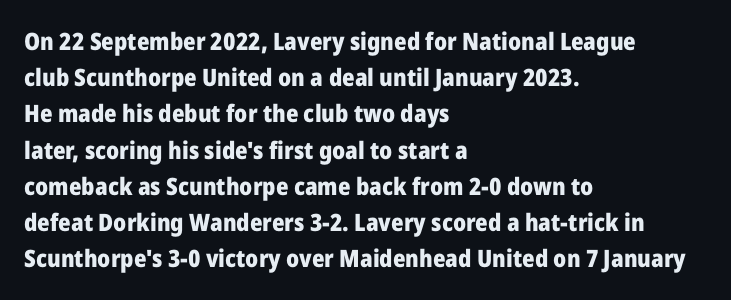
Q: Is the text bold? A: Yes.
Q: Is the text italic (slanted)? A: No, it is upright.
Q: Is the text underlined? A: No.
Q: How is the paragraph aligned? A: Left-aligned.
Q: Is the spacing between letters normal or unusually wide? A: Normal.
Q: Is the spacing between lines tight, normal or loose? A: Normal.
